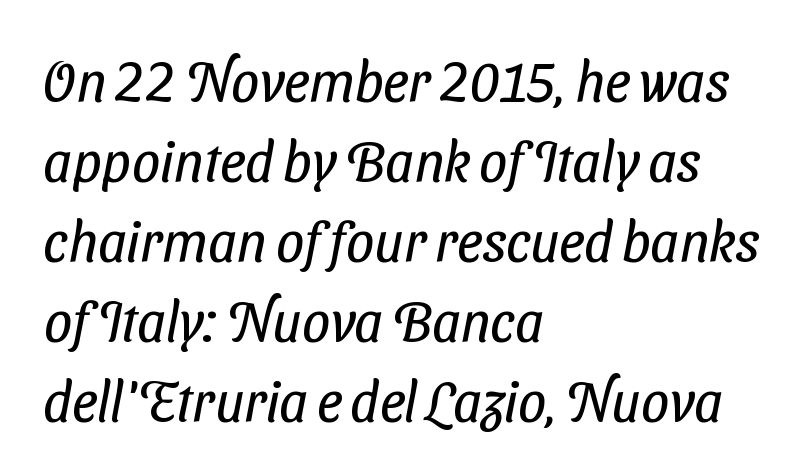
Weight: regular or lighter. Nobody touched the tracking dial on this one. Vertical spacing — default. The ragged edge is on the right, which tells us the setting is flush left. Descenders are the only things crossing below the line. I'd call this a sans setting — the letters go barefoot.
